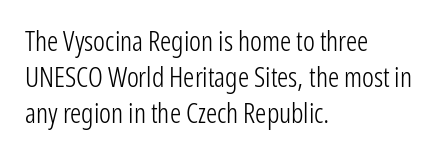
The passage shown is typeset with a sans-serif family. You could call the tracking neutral — neither tight nor loose. Varying glyph widths throughout — classic text-font behaviour. Italic? Not at all — the glyphs are vertical.
